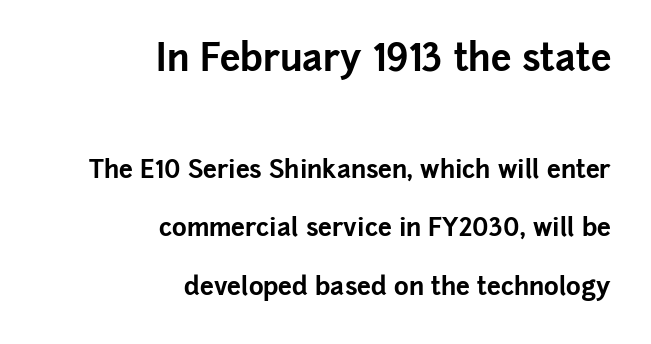
The image shows 37 px bold sans-serif type, upright; set right-aligned, loose line spacing (2.35x), normal letter spacing, not underlined; the first (top) block is 1.48x larger; low stroke contrast and a medium x-height.
